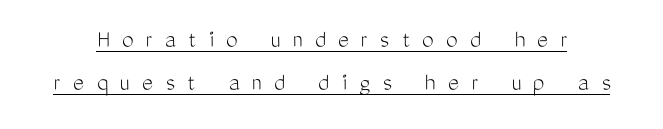
Underlined type. The letters stand upright; this is a roman face. Students, observe: this is what conventionally led text looks like. The type is letterspaced generously, with wide tracking. Stroke thickness stays within the range of a standard reading face or lighter.
